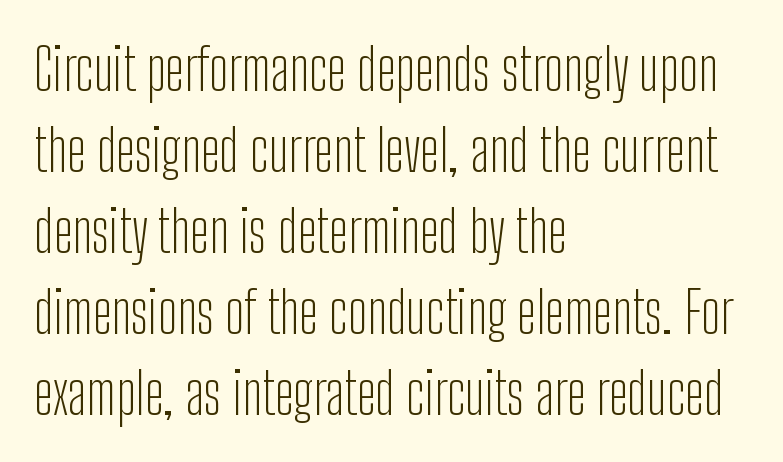
The image shows 57 px light, condensed sans-serif type, upright; set left-aligned, normal line spacing (1.42x), normal letter spacing, not underlined; low stroke contrast and a medium x-height.
